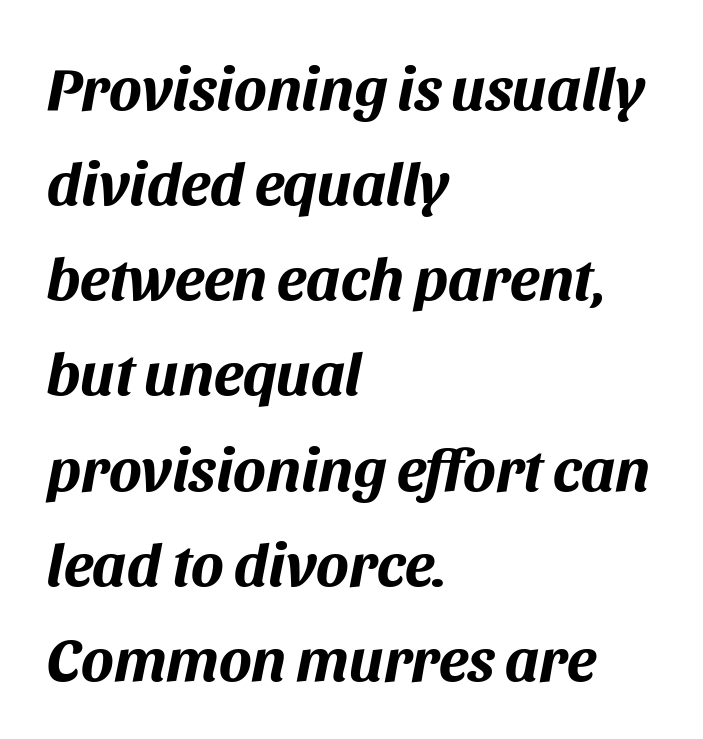
Each word holds together tightly as a unit, with standard inter-letter gaps. Designer's note — italics engaged. Teacher's note: observe the even left margin — that is flush-left alignment. Note the varied advance widths — an 'i' is clearly narrower than an 'm'. Students, this is bold: see how much ink each stroke carries.
